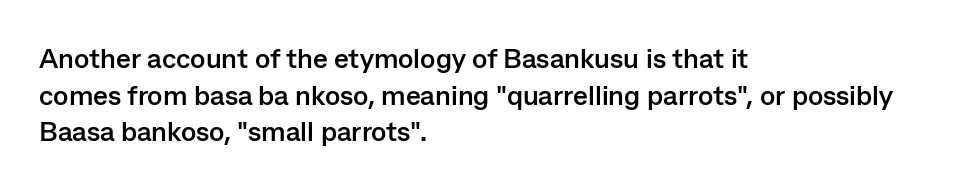
Q: Is the text bold? A: Yes.
Q: Is the text italic (slanted)? A: No, it is upright.
Q: Is the typeface a serif or a sans-serif typeface? A: Sans-serif.
Q: Is the text underlined? A: No.
Q: How is the paragraph aligned? A: Left-aligned.
Q: Is the spacing between letters normal or unusually wide? A: Normal.
Q: Is the spacing between lines tight, normal or loose? A: Normal.
Q: Width (condensed, normal, or wide)? A: Normal.
Q: Stroke contrast? A: Low.
Q: x-height? A: Medium.
Q: Monospaced? A: No.
